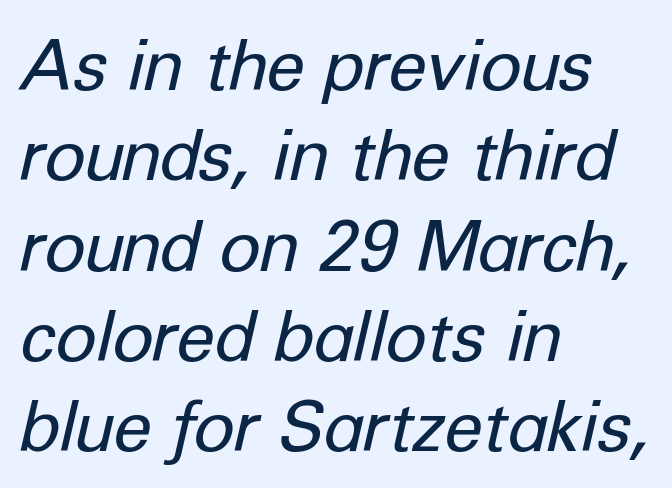
Q: Is the text bold? A: No.
Q: Is the text italic (slanted)? A: Yes, it leans right by about 12 degrees.
Q: Is the text underlined? A: No.
Q: How is the paragraph aligned? A: Left-aligned.
Q: Is the spacing between letters normal or unusually wide? A: Normal.
Q: Is the spacing between lines tight, normal or loose? A: Normal.
Q: Width (condensed, normal, or wide)? A: Normal.
Q: Stroke contrast? A: Low.
Q: x-height? A: Medium.
Q: Monospaced? A: No.
